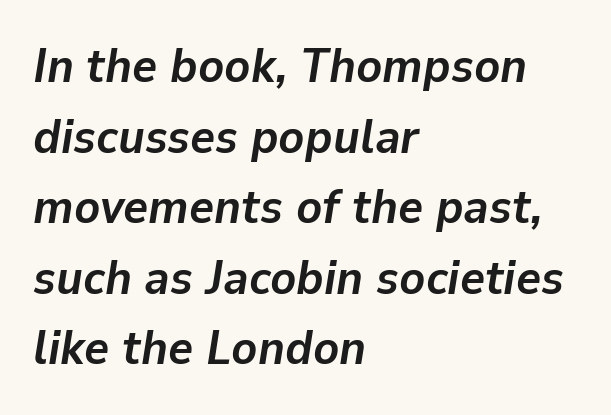
The gaps between neighbouring characters are ordinary and unremarkable. The passage shown is typed in a proportional face where columns would drift. Which margin do the lines hug? The left one — the right edge is uneven. Heft: maximum for text — a bold.
